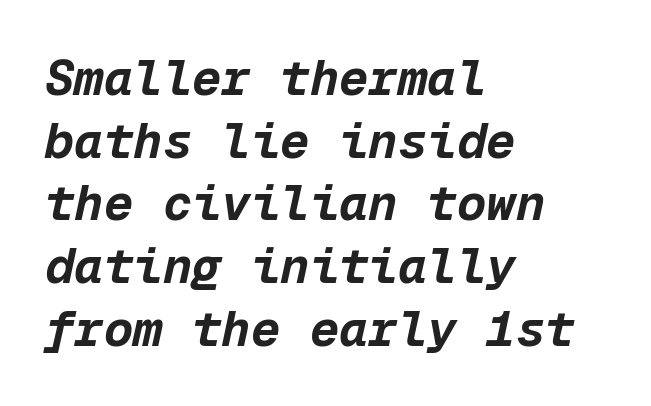
The image shows 49 px bold type, italic (leaning right), monospaced; set left-aligned, normal line spacing (1.28x), normal letter spacing, not underlined; low stroke contrast and a medium x-height.
